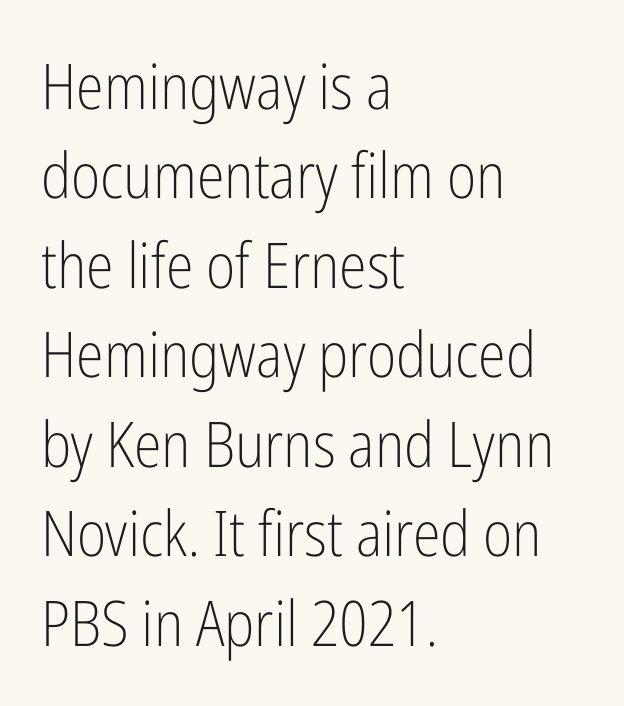
The lettering holds an erect, upright posture throughout. Nobody touched the tracking dial on this one. The passage shown stacks its lines at a standard gap. All the whitespace from short lines collects on the right.
